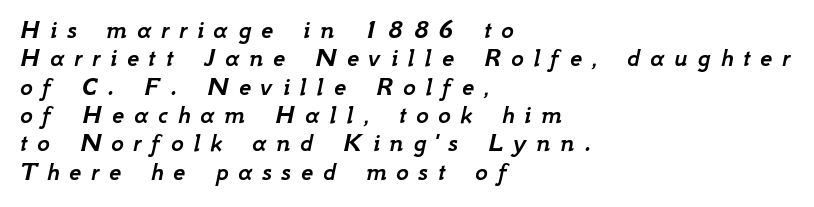
The image shows 27 px text type, italic (leaning right); set left-aligned, tight line spacing (1.05x), unusually wide letter spacing (+0.36 em), not underlined.
